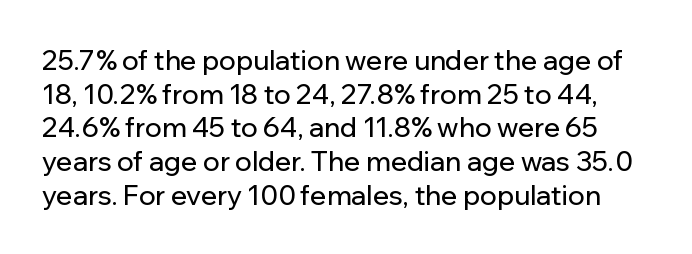
Q: Is the text italic (slanted)? A: No, it is upright.
Q: Is the text underlined? A: No.
Q: Is the spacing between letters normal or unusually wide? A: Normal.
Q: Is the spacing between lines tight, normal or loose? A: Normal.
